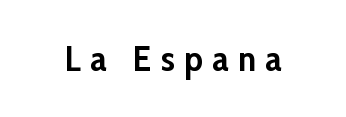
The image shows 35 px semibold sans-serif type, upright; set unusually wide letter spacing (+0.27 em), not underlined; low stroke contrast and a medium x-height.
